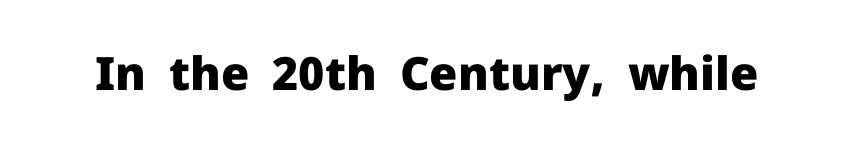
The image shows 46 px heavy sans-serif type, upright; set normal letter spacing, not underlined; low stroke contrast and a medium x-height.
